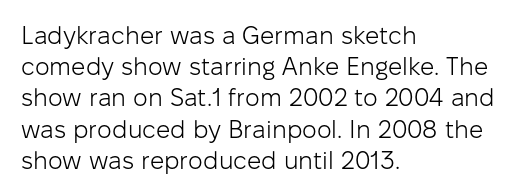
Spacing between characters is what you'd get straight out of the box. Ordinary non-slanted type is in use. The compositor pushed each line to the left boundary. Rows of type keep a routine distance in the vertical direction.
